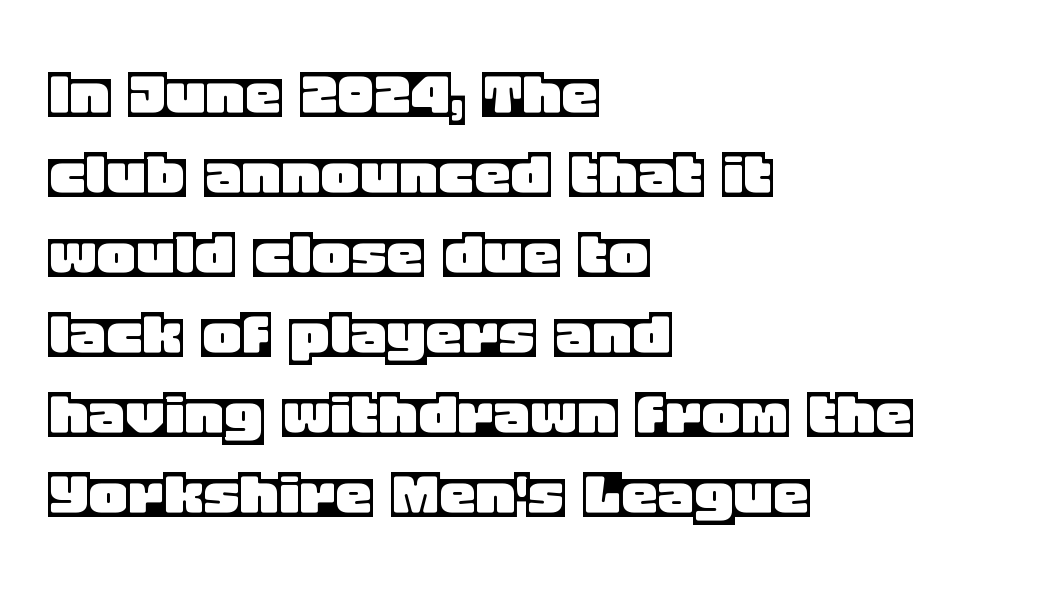
Characters remain perfectly vertical along every line. Standard letterfit; no display-style spreading of the glyphs. The block of text is dense from top to bottom, with scant space between rows. Varying glyph widths throughout — classic text-font behaviour. Letters rest on an invisible, unmarked baseline.
